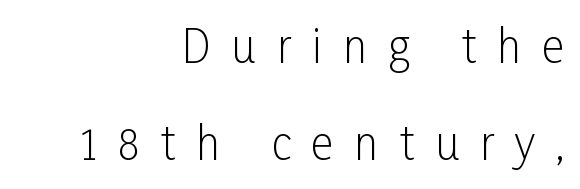
{"serif": "no", "italic": "no", "bold": "no", "weight": "light", "width": "condensed", "stroke_contrast": "low", "x_height": "medium", "monospaced": "no", "underline": "no", "align": "right", "line_spacing": "loose", "line_spacing_ratio": 2.21, "letter_spacing": "wide", "letter_spacing_em": 0.47, "glyph_px": 44}
